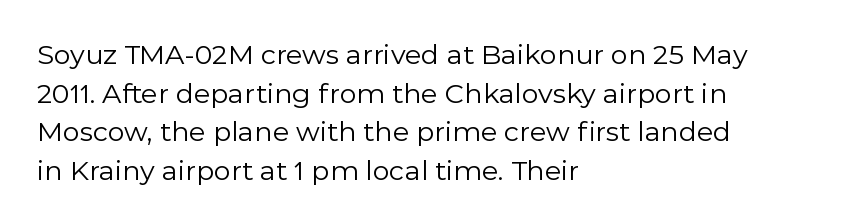
{"italic": "no", "bold": "no", "underline": "no", "align": "left", "line_spacing": "normal", "line_spacing_ratio": 1.43, "letter_spacing": "normal", "letter_spacing_em": 0.0, "glyph_px": 27}
